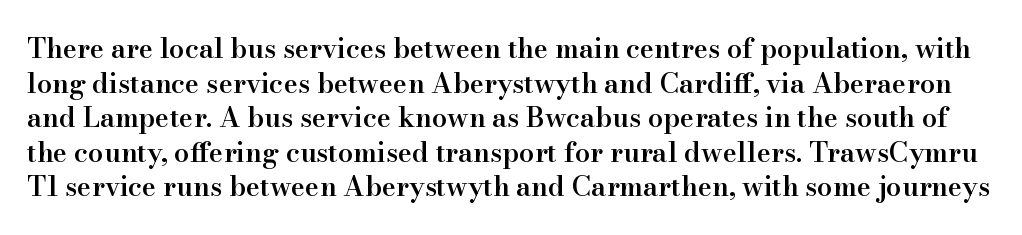
Q: Is the text bold? A: Semi-bold.
Q: Is the text italic (slanted)? A: No, it is upright.
Q: Is the text underlined? A: No.
Q: Is the spacing between letters normal or unusually wide? A: Normal.
Q: Is the spacing between lines tight, normal or loose? A: Normal.
